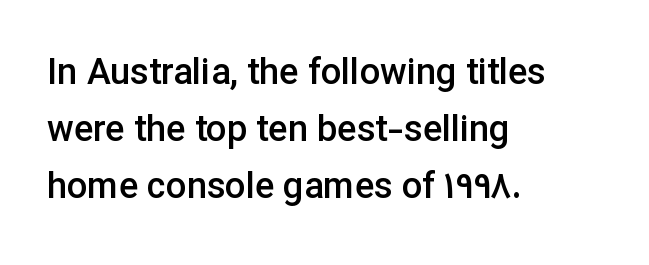
The image shows 36 px semibold sans-serif type, upright; set left-aligned, normal line spacing (1.58x), normal letter spacing, not underlined; low stroke contrast and a medium x-height.
